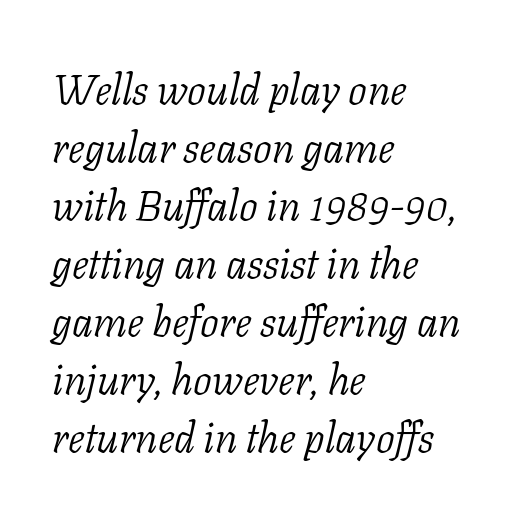
The image shows 42 px light serif type, italic (leaning right); set left-aligned, normal line spacing (1.38x), normal letter spacing, not underlined; low stroke contrast and a medium x-height.
